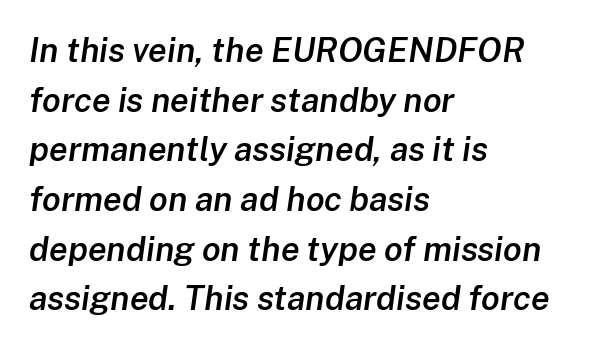
{"italic": "yes", "lean": "right", "slant_degrees": 8, "bold": "semi", "weight": "semibold", "width": "normal", "stroke_contrast": "low", "x_height": "medium", "monospaced": "no", "underline": "no", "align": "left", "line_spacing": "normal", "line_spacing_ratio": 1.46, "letter_spacing": "normal", "letter_spacing_em": 0.0, "glyph_px": 34}
